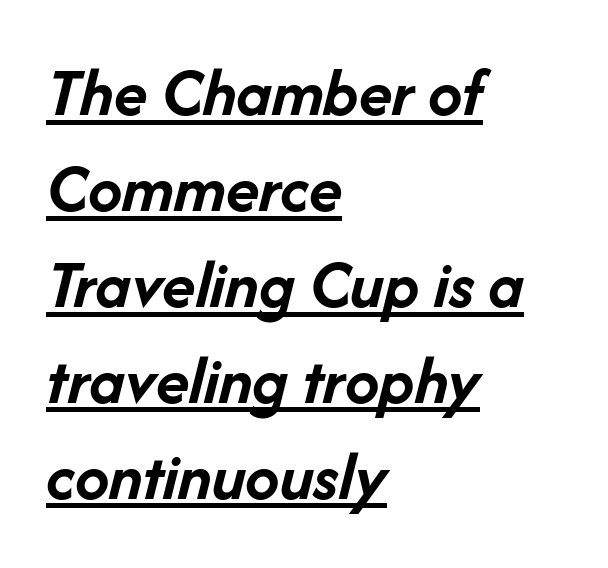
How would I describe the line gaps? Plain and ordinary. Does extra space separate the letters? No, they use regular spacing. Students, observe the line beneath the letters — that is underlining. Horizontal alignment here is leftward, the default for most running prose. Does the lettering tilt? It does — this is italic. Varying glyph widths throughout — classic text-font behaviour.
